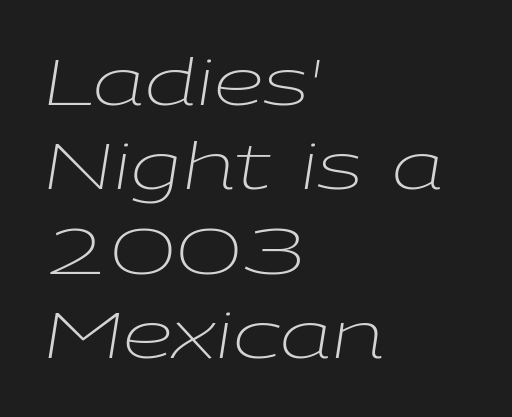
Teacher's note: observe the even left margin — that is flush-left alignment. Vertical stems look standard width or narrower in stroke. The letterforms sit shoulder to shoulder at normal distance. Whoever set this chose a conventional vertical rhythm. Think of a printed novel: that variable character pitch is what you see here. The typography opts for an oblique posture over an upright one.
